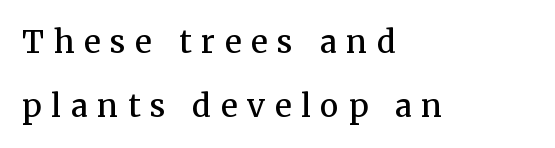
Q: Is the text bold? A: Semi-bold.
Q: Is the text italic (slanted)? A: No, it is upright.
Q: Is the typeface a serif or a sans-serif typeface? A: Serif.
Q: Is the text underlined? A: No.
Q: How is the paragraph aligned? A: Left-aligned.
Q: Is the spacing between letters normal or unusually wide? A: Unusually wide.
Q: Is the spacing between lines tight, normal or loose? A: Loose.
Q: Width (condensed, normal, or wide)? A: Normal.
Q: Stroke contrast? A: Medium.
Q: x-height? A: Medium.
Q: Monospaced? A: No.
